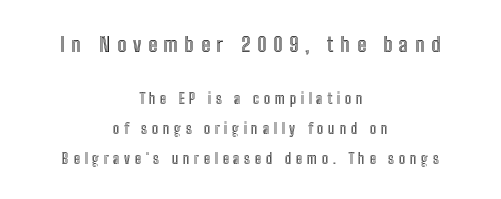
{"italic": "no", "underline": "no", "align": "center", "line_spacing": "loose", "line_spacing_ratio": 2.12, "letter_spacing": "wide", "letter_spacing_em": 0.34, "larger_block": "first", "size_ratio": 1.43, "glyph_px": 20}
